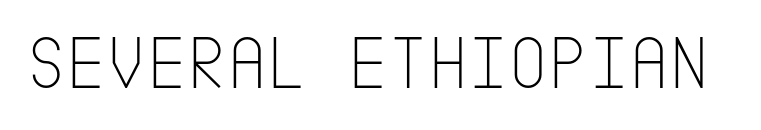
This rendering features lettering with no underline. Grotesque or geometric, the face here clearly has no serifs. The specimen reads as upright at a glance. A typesetter would call this zero additional tracking. Unbolded letterforms with no extra heft.
